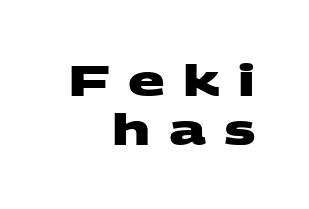
{"serif": "no", "bold": "yes", "weight": "heavy", "width": "wide", "stroke_contrast": "medium", "x_height": "large", "monospaced": "no", "underline": "no", "align": "right", "line_spacing": "tight", "line_spacing_ratio": 1.13, "letter_spacing": "wide", "letter_spacing_em": 0.42, "glyph_px": 43}
